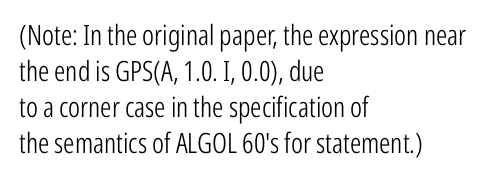
The passage shown is typeset with a sans-serif family. You could call the tracking neutral — neither tight nor loose. Varying glyph widths throughout — classic text-font behaviour. Italic? Not at all — the glyphs are vertical.
